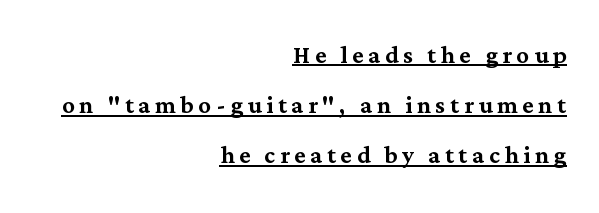
Q: Is the text italic (slanted)? A: No, it is upright.
Q: Is the typeface a serif or a sans-serif typeface? A: Serif.
Q: Is the text underlined? A: Yes.
Q: How is the paragraph aligned? A: Right-aligned.
Q: Is the spacing between lines tight, normal or loose? A: Normal.
Q: Width (condensed, normal, or wide)? A: Normal.
Q: Stroke contrast? A: Medium.
Q: x-height? A: Medium.
Q: Monospaced? A: No.
